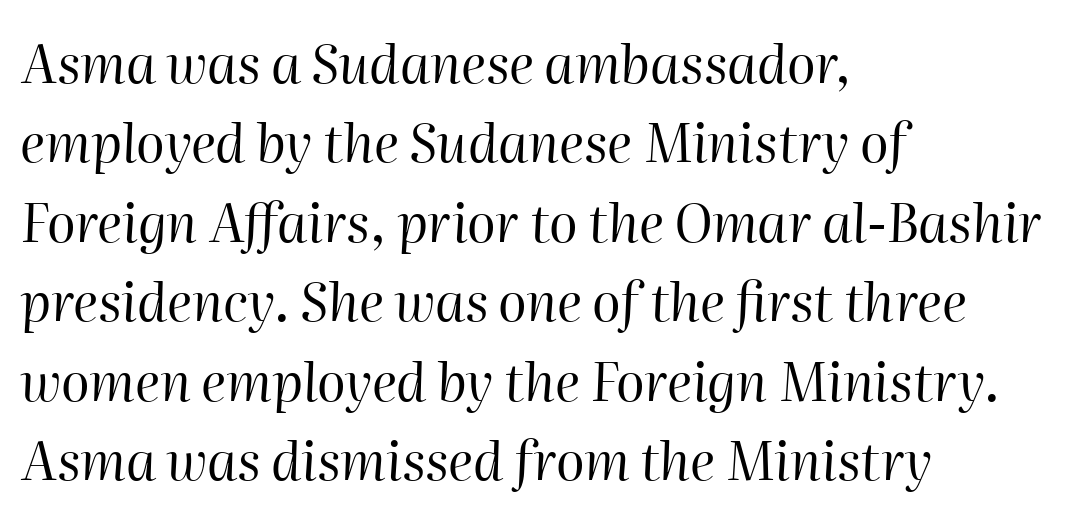
Is this a fixed-width face? No — the glyphs have proportional, varying widths. A quiet, ordinary-to-light weight characterises the typeface. The text block is weighted toward the left margin, trailing off unevenly rightward. A clean baseline with only descenders dipping below it.
